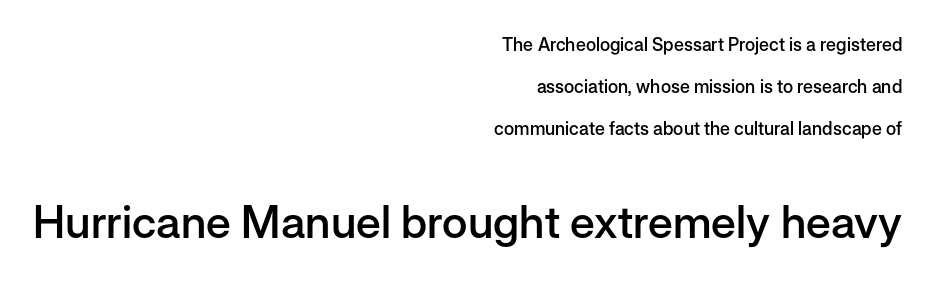
Q: Is the text bold? A: Semi-bold.
Q: Is the text italic (slanted)? A: No, it is upright.
Q: Is the typeface a serif or a sans-serif typeface? A: Sans-serif.
Q: Is the text underlined? A: No.
Q: How is the paragraph aligned? A: Right-aligned.
Q: Is the spacing between letters normal or unusually wide? A: Normal.
Q: Is the spacing between lines tight, normal or loose? A: Loose.
Q: Which block of text is set in a larger size, the first (top) or the second (bottom)? A: The second (bottom) one.
Q: Width (condensed, normal, or wide)? A: Normal.
Q: Stroke contrast? A: Low.
Q: x-height? A: Medium.
Q: Monospaced? A: No.
